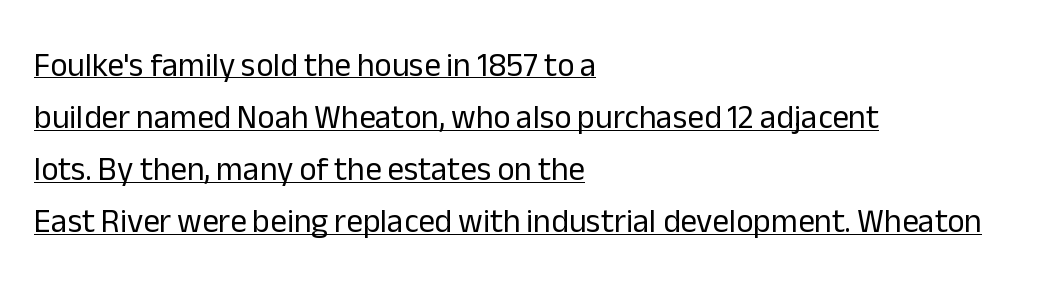
{"serif": "no", "italic": "no", "bold": "no", "weight": "regular", "width": "normal", "stroke_contrast": "low", "x_height": "medium", "monospaced": "no", "underline": "yes", "align": "left", "line_spacing": "normal", "line_spacing_ratio": 1.58, "letter_spacing": "normal", "letter_spacing_em": 0.0, "glyph_px": 33}
